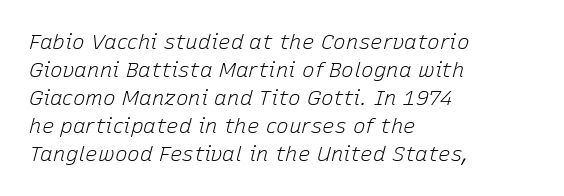
{"italic": "yes", "lean": "right", "slant_degrees": 15, "bold": "no", "underline": "no", "align": "left", "line_spacing": "normal", "line_spacing_ratio": 1.33, "letter_spacing": "normal", "letter_spacing_em": 0.0, "glyph_px": 21}
